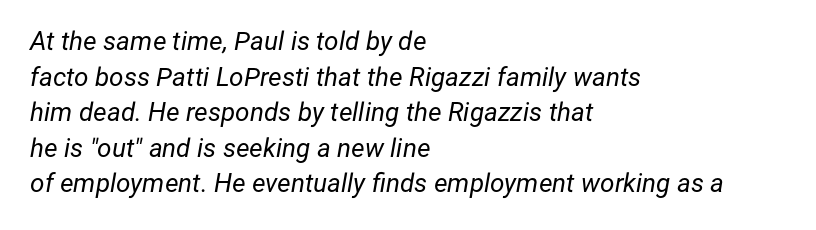
Does the leading feel generous? No, just average. Short note: letters normally spaced. The face looks like a standard text weight, possibly lighter. Short and long lines alike share a common starting point at left. A bare baseline throughout the passage.
